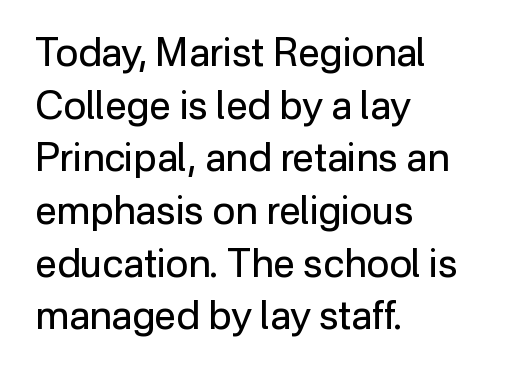
{"serif": "no", "italic": "no", "bold": "no", "weight": "regular", "width": "normal", "stroke_contrast": "low", "x_height": "medium", "monospaced": "no", "underline": "no", "align": "left", "line_spacing": "normal", "line_spacing_ratio": 1.35, "letter_spacing": "normal", "letter_spacing_em": 0.0, "glyph_px": 39}
